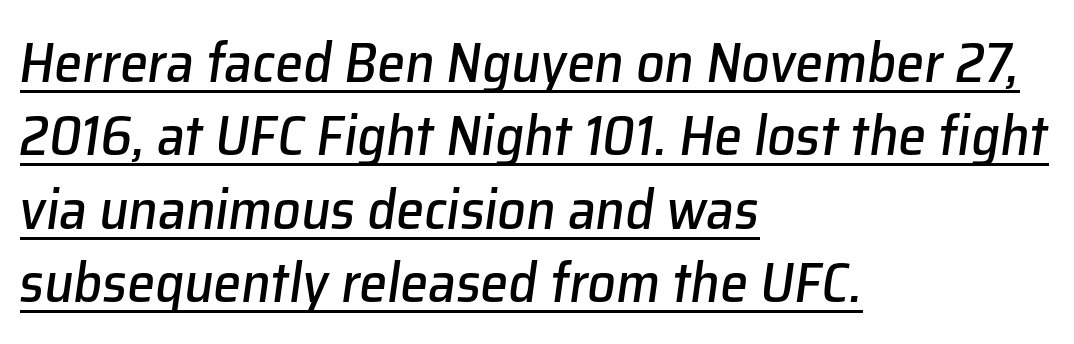
{"italic": "yes", "lean": "right", "slant_degrees": 8, "width": "normal", "stroke_contrast": "low", "x_height": "medium", "monospaced": "no", "underline": "yes", "align": "left", "line_spacing": "normal", "line_spacing_ratio": 1.31, "letter_spacing": "normal", "letter_spacing_em": 0.0, "glyph_px": 56}
